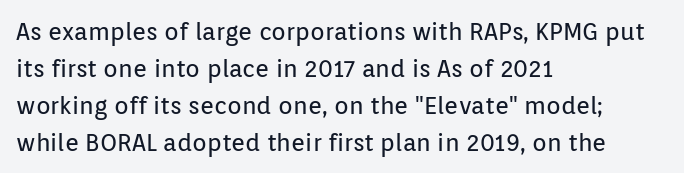
{"italic": "no", "bold": "no", "underline": "no", "align": "left", "line_spacing": "normal", "line_spacing_ratio": 1.54, "letter_spacing": "normal", "letter_spacing_em": 0.0, "glyph_px": 24}
